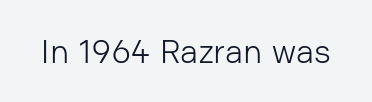
Q: Is the text bold? A: No.
Q: Is the text italic (slanted)? A: No, it is upright.
Q: Is the typeface a serif or a sans-serif typeface? A: Sans-serif.
Q: Is the text underlined? A: No.
Q: Is the spacing between letters normal or unusually wide? A: Normal.
Q: Width (condensed, normal, or wide)? A: Normal.
Q: Stroke contrast? A: Low.
Q: x-height? A: Medium.
Q: Monospaced? A: No.
